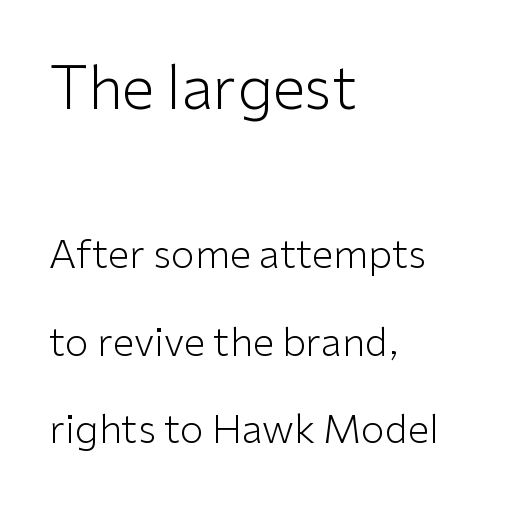
The image shows 59 px light sans-serif type, upright; set left-aligned, loose line spacing (2.24x), normal letter spacing, not underlined; the first (top) block is 1.51x larger; low stroke contrast and a medium x-height.
